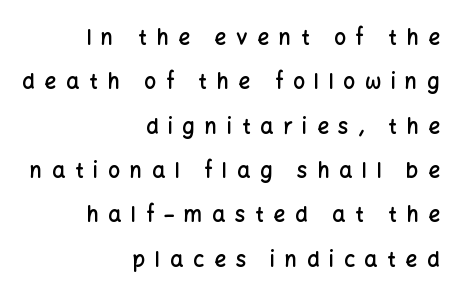
Q: Is the text bold? A: Semi-bold.
Q: Is the text italic (slanted)? A: No, it is upright.
Q: Is the text underlined? A: No.
Q: How is the paragraph aligned? A: Right-aligned.
Q: Is the spacing between letters normal or unusually wide? A: Unusually wide.
Q: Is the spacing between lines tight, normal or loose? A: Loose.
